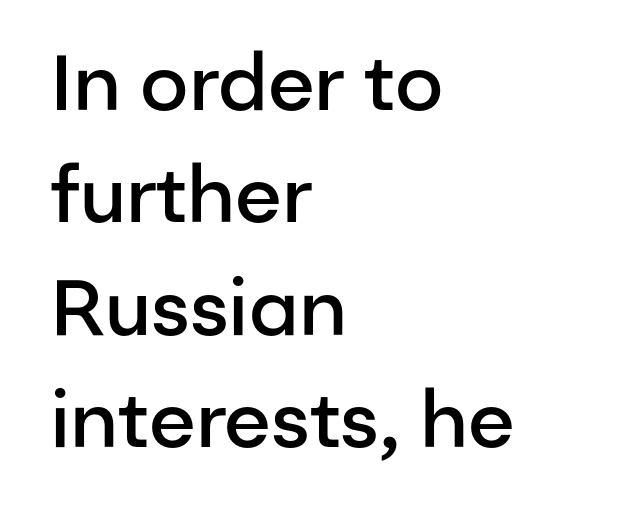
The image shows 78 px semibold sans-serif type, upright; set left-aligned, normal line spacing (1.44x), normal letter spacing, not underlined; low stroke contrast and a medium x-height.
